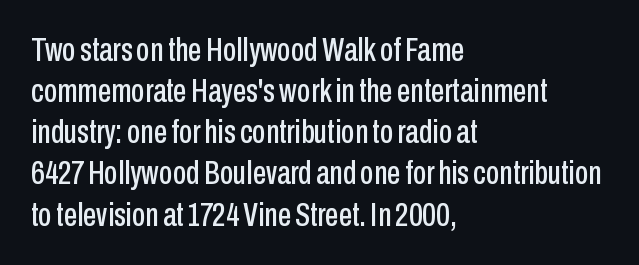
{"serif": "no", "italic": "no", "width": "condensed", "stroke_contrast": "low", "x_height": "medium", "monospaced": "no", "underline": "no", "align": "left", "line_spacing_ratio": 1.21, "letter_spacing": "normal", "letter_spacing_em": 0.0, "glyph_px": 34}
